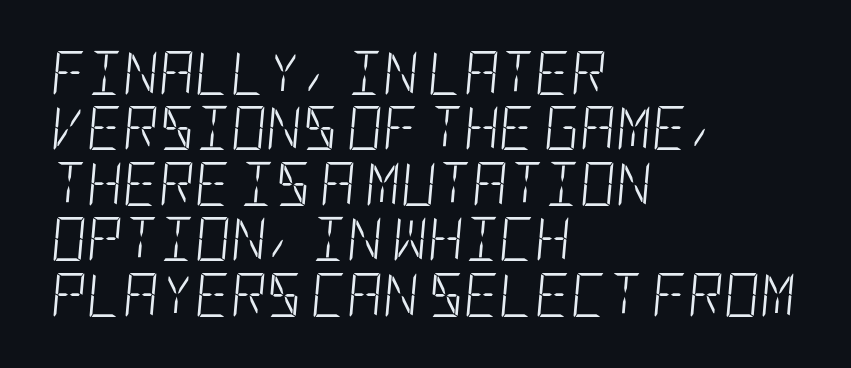
{"italic": "yes", "lean": "right", "slant_degrees": 5, "bold": "no", "weight": "light", "width": "condensed", "stroke_contrast": "low", "x_height": "large", "underline": "no", "align": "left", "line_spacing": "normal", "line_spacing_ratio": 1.26, "letter_spacing": "normal", "letter_spacing_em": 0.0, "glyph_px": 44}
